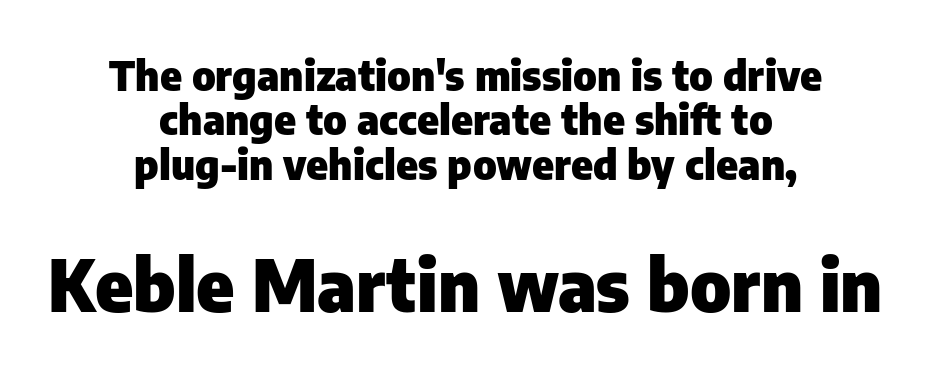
Q: Is the text bold? A: Yes.
Q: Is the text italic (slanted)? A: No, it is upright.
Q: Is the typeface a serif or a sans-serif typeface? A: Sans-serif.
Q: Is the text underlined? A: No.
Q: How is the paragraph aligned? A: Centered.
Q: Is the spacing between letters normal or unusually wide? A: Normal.
Q: Is the spacing between lines tight, normal or loose? A: Tight.
Q: Which block of text is set in a larger size, the first (top) or the second (bottom)? A: The second (bottom) one.
Q: Width (condensed, normal, or wide)? A: Normal.
Q: Stroke contrast? A: Low.
Q: x-height? A: Medium.
Q: Monospaced? A: No.
